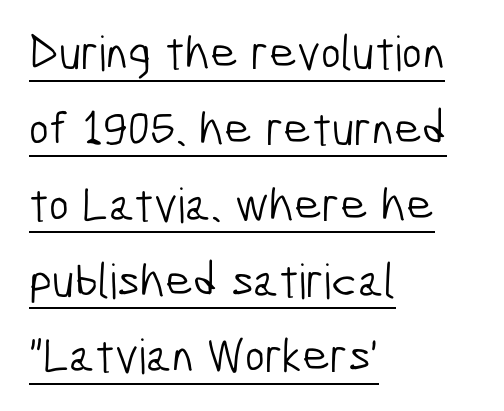
The line texture is even and compact thanks to regular tracking. A quiet, ordinary-to-light weight characterises the typeface. Nothing sits at the stroke ends, so this counts as sans-serif. Do the characters align in a grid? No, the font is proportional.
